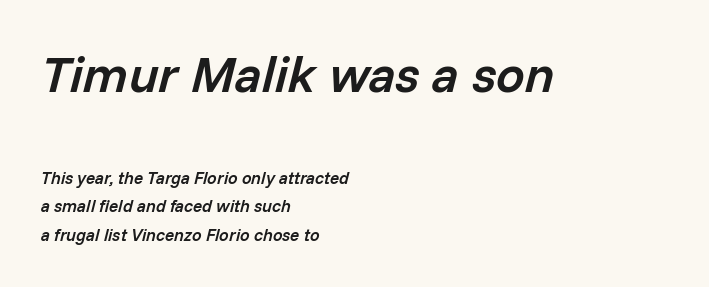
Q: Is the text bold? A: Semi-bold.
Q: Is the text italic (slanted)? A: Yes, it leans right by about 14 degrees.
Q: Is the text underlined? A: No.
Q: How is the paragraph aligned? A: Left-aligned.
Q: Is the spacing between letters normal or unusually wide? A: Normal.
Q: Is the spacing between lines tight, normal or loose? A: Normal.
Q: Which block of text is set in a larger size, the first (top) or the second (bottom)? A: The first (top) one.
Q: Width (condensed, normal, or wide)? A: Normal.
Q: Stroke contrast? A: Low.
Q: x-height? A: Medium.
Q: Monospaced? A: No.
